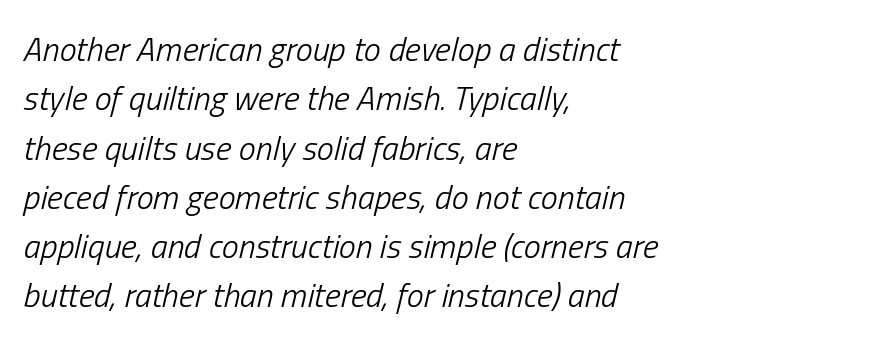
{"italic": "yes", "lean": "right", "slant_degrees": 13, "bold": "no", "weight": "light", "width": "condensed", "stroke_contrast": "low", "x_height": "medium", "monospaced": "no", "underline": "no", "align": "left", "line_spacing": "normal", "line_spacing_ratio": 1.45, "letter_spacing": "normal", "letter_spacing_em": 0.0, "glyph_px": 34}
